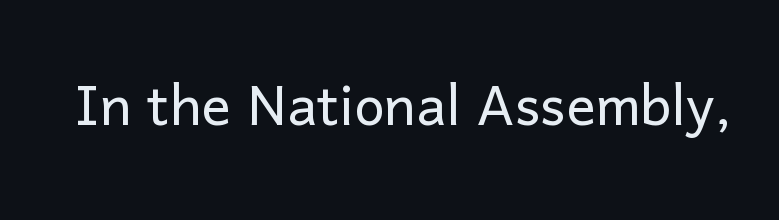
Q: Is the text bold? A: No.
Q: Is the text italic (slanted)? A: No, it is upright.
Q: Is the typeface a serif or a sans-serif typeface? A: Sans-serif.
Q: Is the text underlined? A: No.
Q: Is the spacing between letters normal or unusually wide? A: Normal.
Q: Width (condensed, normal, or wide)? A: Normal.
Q: Stroke contrast? A: Low.
Q: x-height? A: Medium.
Q: Monospaced? A: No.
